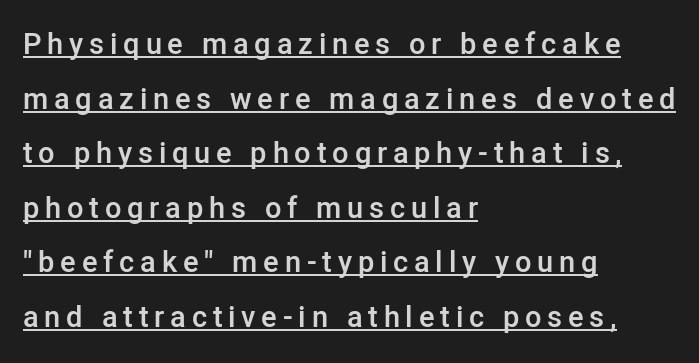
{"serif": "no", "italic": "no", "bold": "semi", "weight": "semibold", "width": "normal", "stroke_contrast": "low", "x_height": "medium", "monospaced": "no", "underline": "yes", "align": "left", "line_spacing_ratio": 1.88, "letter_spacing": "wide", "letter_spacing_em": 0.2, "glyph_px": 29}
